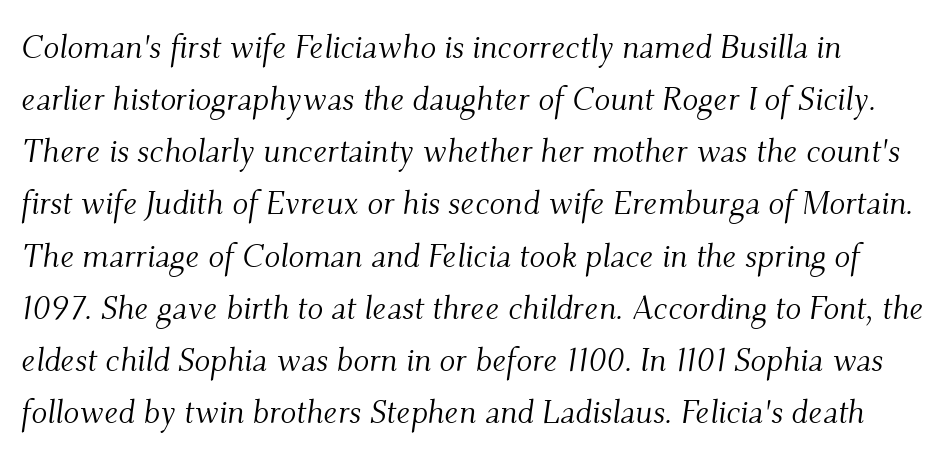
The image shows 33 px light serif type, italic (leaning right); set normal line spacing (1.58x), normal letter spacing, not underlined; medium stroke contrast and a small x-height.
